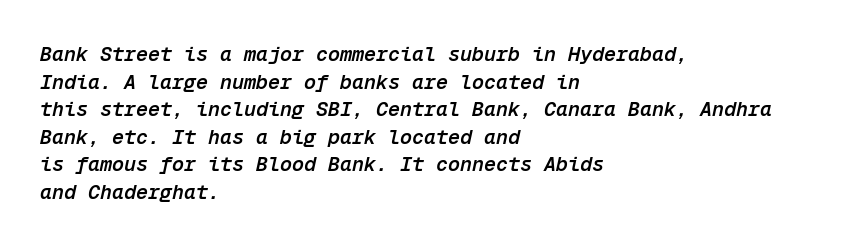
The image shows 20 px text type, italic (leaning right); set left-aligned, normal line spacing (1.38x), normal letter spacing, not underlined.
